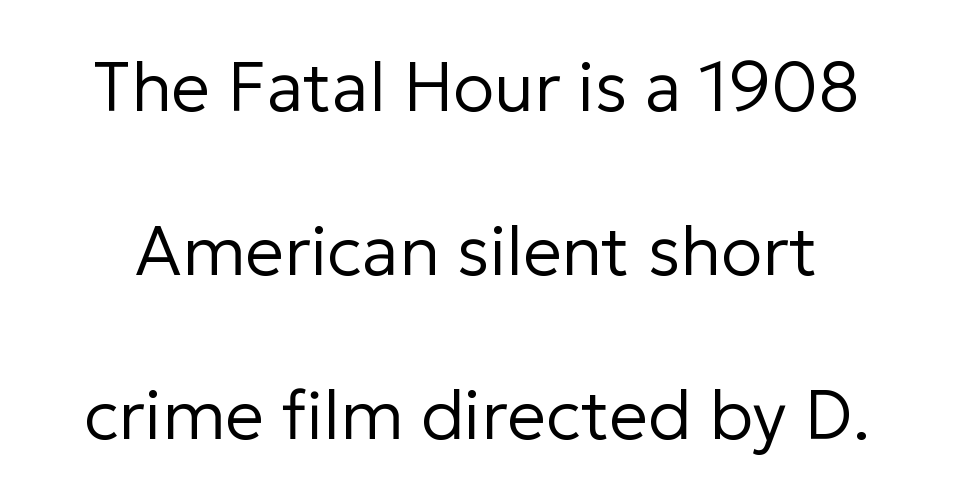
{"serif": "no", "italic": "no", "bold": "no", "weight": "regular", "width": "normal", "stroke_contrast": "low", "x_height": "medium", "monospaced": "no", "underline": "no", "line_spacing": "loose", "line_spacing_ratio": 2.38, "letter_spacing": "normal", "letter_spacing_em": 0.0, "glyph_px": 69}
